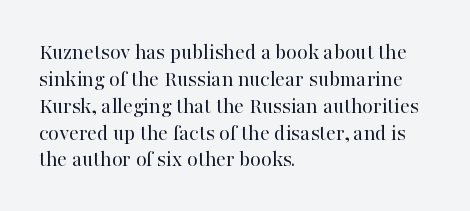
Q: Is the text bold? A: No.
Q: Is the text italic (slanted)? A: No, it is upright.
Q: Is the text underlined? A: No.
Q: How is the paragraph aligned? A: Left-aligned.
Q: Is the spacing between letters normal or unusually wide? A: Normal.
